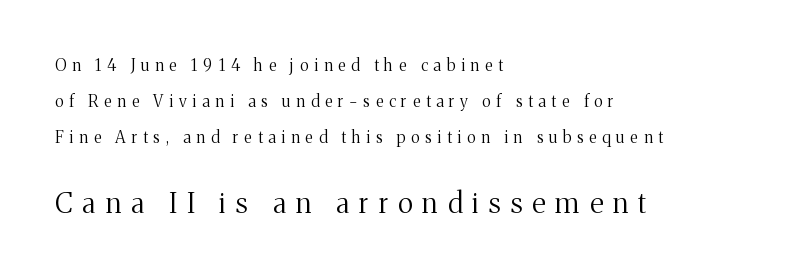
{"serif": "yes", "italic": "no", "bold": "no", "weight": "regular", "width": "normal", "stroke_contrast": "medium", "x_height": "medium", "monospaced": "no", "underline": "no", "align": "left", "line_spacing": "loose", "line_spacing_ratio": 2.24, "letter_spacing": "wide", "letter_spacing_em": 0.36, "larger_block": "second", "size_ratio": 1.75, "glyph_px": 28}
